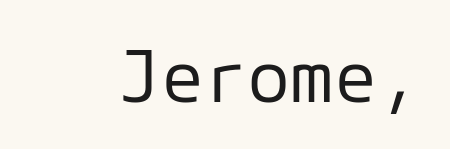
The image shows 72 px regular-weight sans-serif type, upright, monospaced; set normal letter spacing, not underlined; low stroke contrast and a medium x-height.
